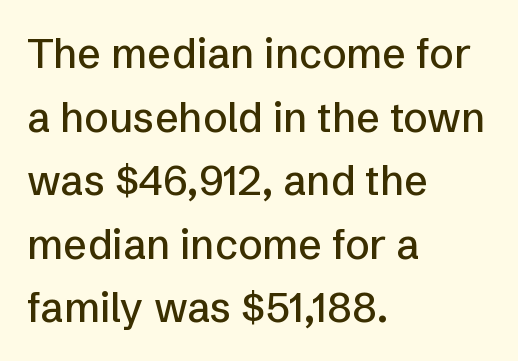
Q: Is the text italic (slanted)? A: No, it is upright.
Q: Is the typeface a serif or a sans-serif typeface? A: Sans-serif.
Q: Is the text underlined? A: No.
Q: How is the paragraph aligned? A: Left-aligned.
Q: Is the spacing between letters normal or unusually wide? A: Normal.
Q: Is the spacing between lines tight, normal or loose? A: Normal.
Q: Width (condensed, normal, or wide)? A: Normal.
Q: Stroke contrast? A: Low.
Q: x-height? A: Medium.
Q: Monospaced? A: No.
